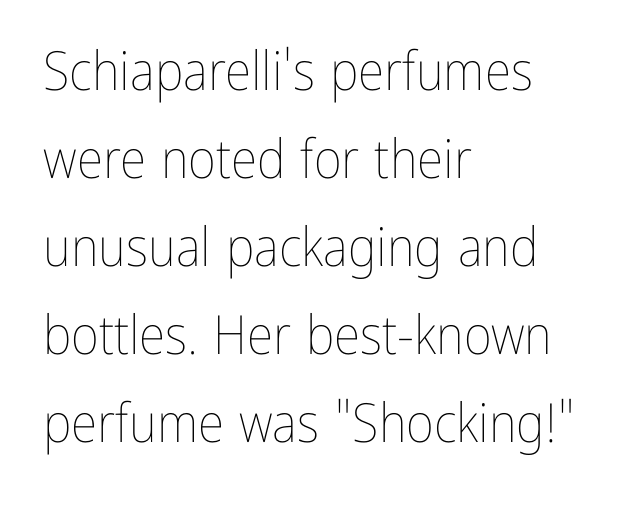
Character widths vary here, with narrow letters taking less room than wide ones. Designer's note — italics off, roman on. Horizontal alignment here is leftward, the default for most running prose. Leading matches the norm, producing a regular column. The strokes carry an ordinary text weight at most.
